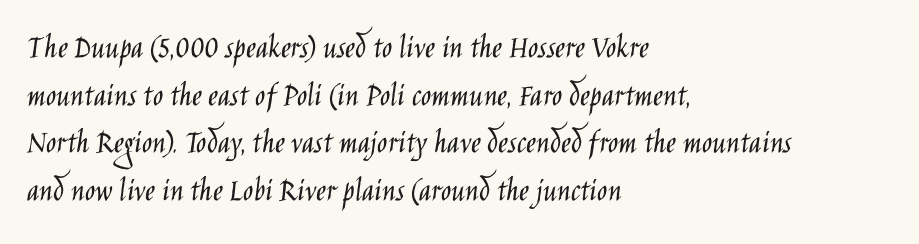
The image shows 34 px light, condensed sans-serif type; set left-aligned, normal line spacing (1.4x), normal letter spacing, not underlined; low stroke contrast and a large x-height.
